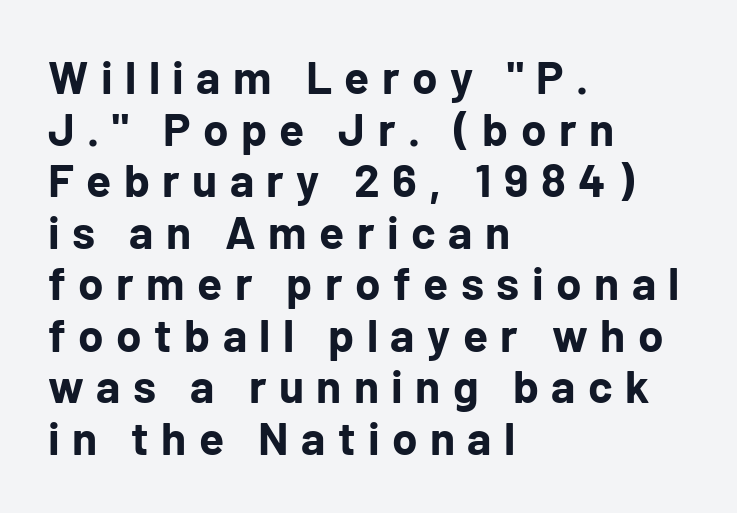
The image shows 46 px bold sans-serif type, upright; set left-aligned, tight line spacing (1.12x), unusually wide letter spacing (+0.27 em), not underlined; low stroke contrast and a medium x-height.
